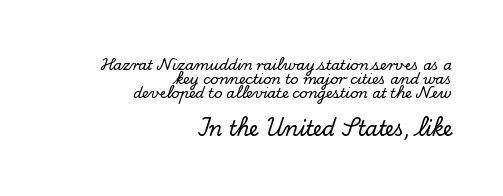
Just letters on the line, the space beneath them empty. In terms of letterspacing, this is plain default setting. Every row of glyphs terminates at an identical x-position on the right. Size contrast runs from small at the top to large at the bottom.
